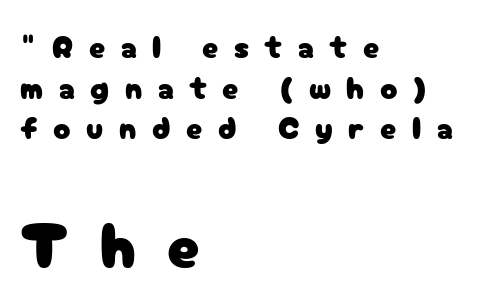
Here the glyphs are tracked loosely, breaking word shapes into spaced letters. The rendering uses natural spacing where letterforms have individual widths. It's the straight-up-and-down kind of type. If you measured baseline to baseline, you'd find a middling distance. Short and long lines alike share a common starting point at left.
